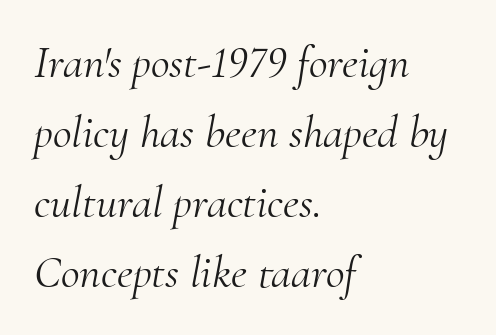
{"serif": "yes", "italic": "yes", "lean": "right", "slant_degrees": 10, "bold": "no", "weight": "light", "width": "normal", "stroke_contrast": "medium", "x_height": "small", "monospaced": "no", "underline": "no", "align": "left", "line_spacing": "normal", "line_spacing_ratio": 1.52, "letter_spacing": "normal", "letter_spacing_em": 0.0, "glyph_px": 46}
